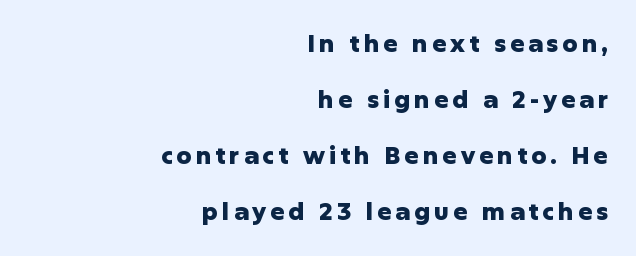
Q: Is the text bold? A: Yes.
Q: Is the text italic (slanted)? A: No, it is upright.
Q: Is the text underlined? A: No.
Q: How is the paragraph aligned? A: Right-aligned.
Q: Is the spacing between lines tight, normal or loose? A: Loose.
